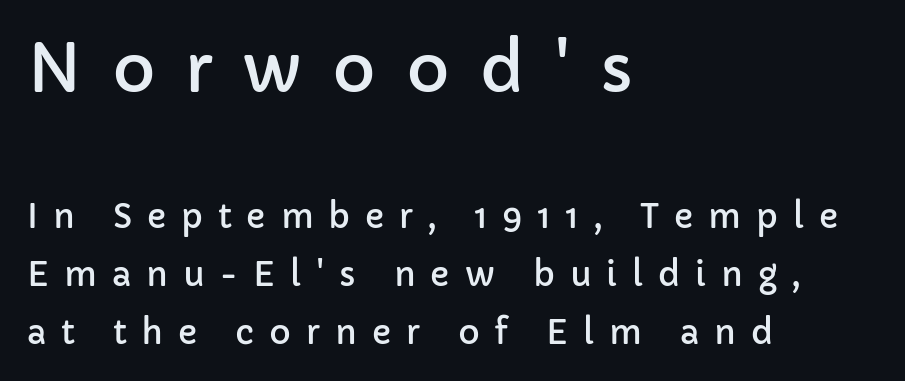
The image shows 66 px sans-serif type, upright; set left-aligned, line spacing 1.75x, unusually wide letter spacing (+0.45 em), not underlined; the first (top) block is 2.0x larger; low stroke contrast and a medium x-height.
